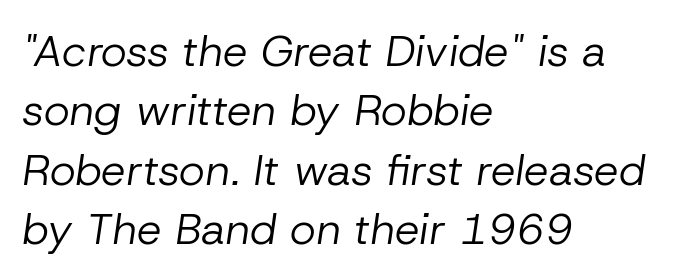
The image shows 44 px regular-weight type, italic (leaning right); set left-aligned, normal line spacing (1.35x), normal letter spacing, not underlined; low stroke contrast and a medium x-height.
